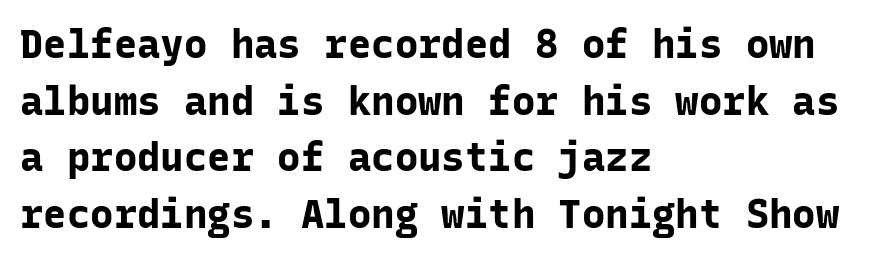
{"serif": "no", "italic": "no", "bold": "yes", "weight": "bold", "width": "normal", "stroke_contrast": "low", "x_height": "medium", "monospaced": "yes", "underline": "no", "align": "left", "line_spacing": "normal", "line_spacing_ratio": 1.45, "letter_spacing": "normal", "letter_spacing_em": 0.0, "glyph_px": 39}
